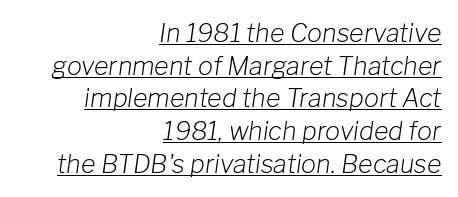
The image shows 25 px text type, italic (leaning right); set right-aligned, normal line spacing (1.31x), normal letter spacing, underlined.
